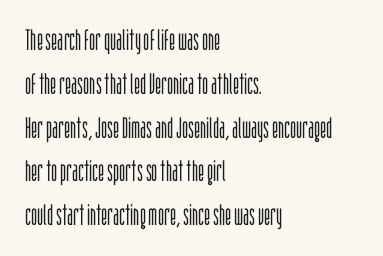
{"serif": "no", "italic": "no", "bold": "no", "weight": "light", "width": "condensed", "stroke_contrast": "low", "x_height": "large", "monospaced": "no", "underline": "no", "align": "left", "line_spacing": "normal", "line_spacing_ratio": 1.51, "letter_spacing": "normal", "letter_spacing_em": 0.0, "glyph_px": 29}
